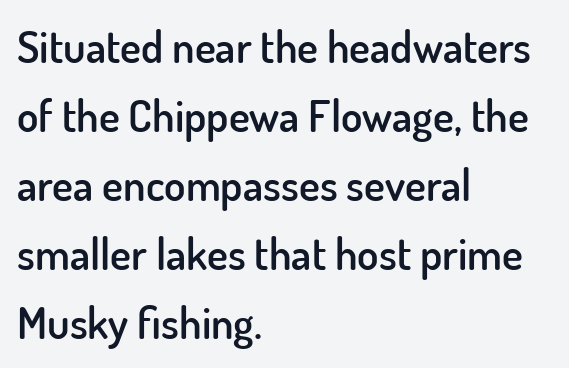
Q: Is the text bold? A: Semi-bold.
Q: Is the text italic (slanted)? A: No, it is upright.
Q: Is the typeface a serif or a sans-serif typeface? A: Sans-serif.
Q: Is the text underlined? A: No.
Q: How is the paragraph aligned? A: Left-aligned.
Q: Is the spacing between letters normal or unusually wide? A: Normal.
Q: Is the spacing between lines tight, normal or loose? A: Normal.
Q: Width (condensed, normal, or wide)? A: Normal.
Q: Stroke contrast? A: Low.
Q: x-height? A: Small.
Q: Monospaced? A: No.
